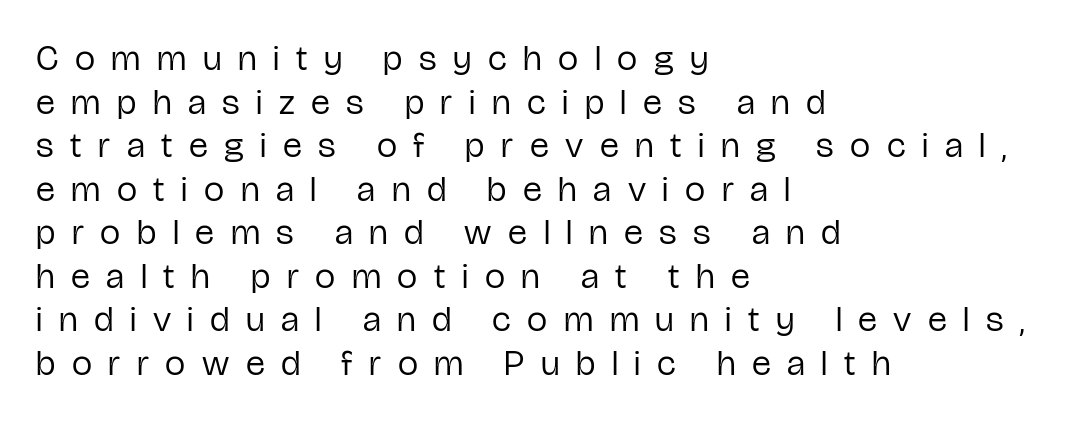
Designer's note — italics off, roman on. Examine the stroke ends and you'll find no serifs. Line starts are locked; line ends wander. The face used here is rendered with a markedly widened letterfit. Each letter keeps its own natural width here, so spacing adapts to shape.
